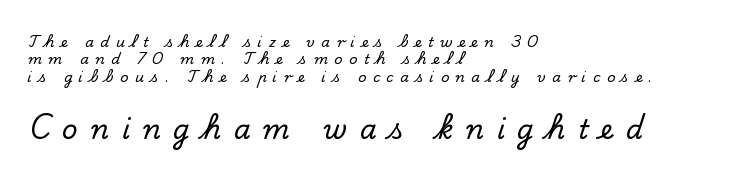
Q: Is the text italic (slanted)? A: Yes.
Q: Is the text underlined? A: No.
Q: How is the paragraph aligned? A: Left-aligned.
Q: Is the spacing between letters normal or unusually wide? A: Unusually wide.
Q: Is the spacing between lines tight, normal or loose? A: Normal.
Q: Which block of text is set in a larger size, the first (top) or the second (bottom)? A: The second (bottom) one.
